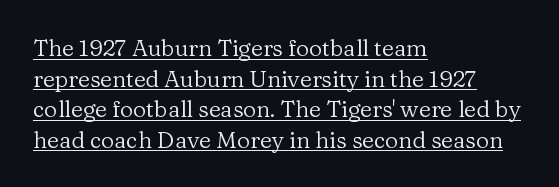
{"italic": "no", "bold": "no", "underline": "yes", "align": "left", "line_spacing": "normal", "line_spacing_ratio": 1.33, "letter_spacing": "normal", "letter_spacing_em": 0.0, "glyph_px": 23}
